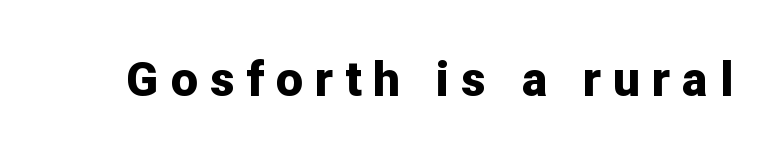
Q: Is the text bold? A: Yes.
Q: Is the text italic (slanted)? A: No, it is upright.
Q: Is the typeface a serif or a sans-serif typeface? A: Sans-serif.
Q: Is the text underlined? A: No.
Q: Is the spacing between letters normal or unusually wide? A: Unusually wide.
Q: Width (condensed, normal, or wide)? A: Normal.
Q: Stroke contrast? A: Low.
Q: x-height? A: Medium.
Q: Monospaced? A: No.
